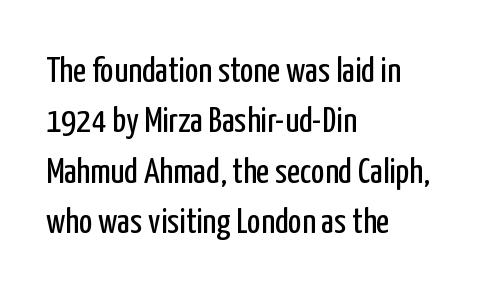
Heft: none added — not bold. Do the characters align in a grid? No, the font is proportional. Caption: standard tracking, unaltered. Font category for this specimen: sans-serif. One-word summary of the alignment: left. Letters rest on an invisible, unmarked baseline.
